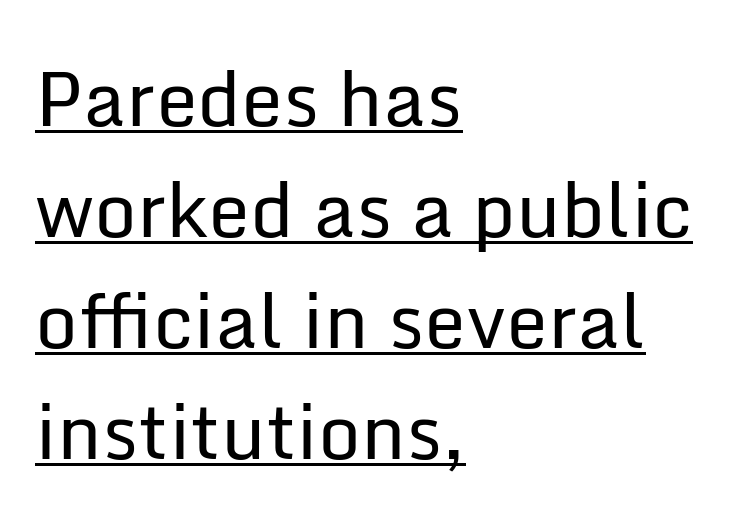
{"serif": "no", "italic": "no", "bold": "no", "weight": "regular", "width": "normal", "stroke_contrast": "low", "x_height": "medium", "monospaced": "no", "underline": "yes", "align": "left", "line_spacing": "normal", "line_spacing_ratio": 1.48, "letter_spacing": "normal", "letter_spacing_em": 0.0, "glyph_px": 75}
